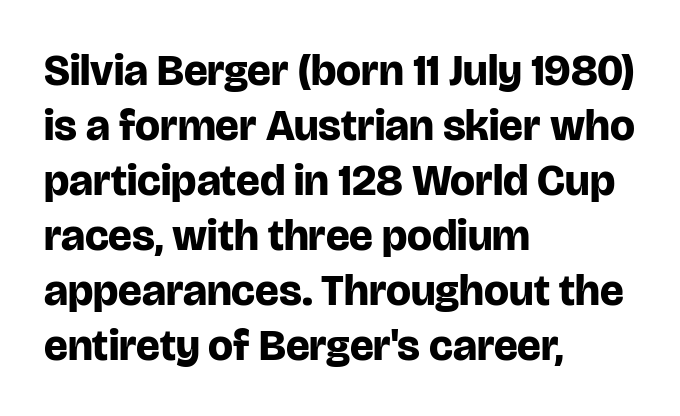
{"serif": "no", "italic": "no", "bold": "yes", "weight": "bold", "width": "normal", "stroke_contrast": "low", "x_height": "large", "monospaced": "no", "underline": "no", "align": "left", "line_spacing": "normal", "line_spacing_ratio": 1.25, "letter_spacing": "normal", "letter_spacing_em": 0.0, "glyph_px": 44}
